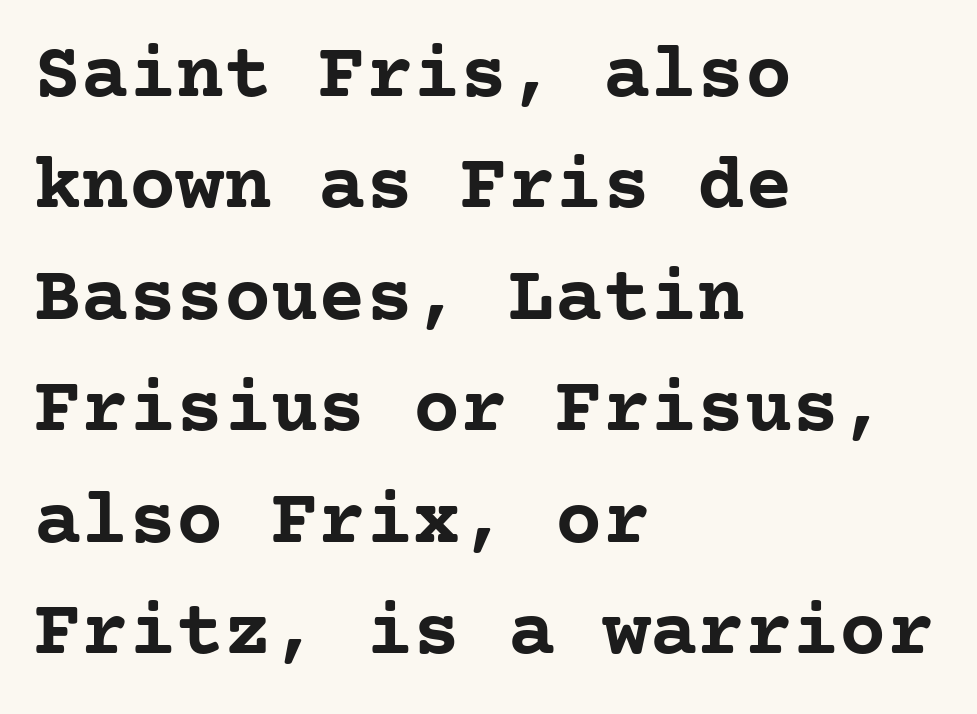
Q: Is the text bold? A: Yes.
Q: Is the text italic (slanted)? A: No, it is upright.
Q: Is the typeface a serif or a sans-serif typeface? A: Serif.
Q: Is the text underlined? A: No.
Q: How is the paragraph aligned? A: Left-aligned.
Q: Is the spacing between letters normal or unusually wide? A: Normal.
Q: Is the spacing between lines tight, normal or loose? A: Normal.
Q: Width (condensed, normal, or wide)? A: Normal.
Q: Stroke contrast? A: Low.
Q: x-height? A: Medium.
